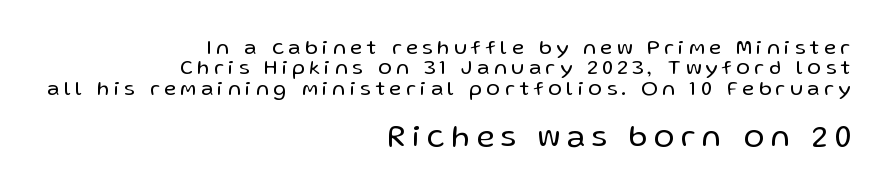
A light-to-regular cut is what we see here. The passage shown is typed in a proportional face where columns would drift. Descender tails drop into unmarked territory. This is the regular roman posture of the typeface. Words appear elongated and porous because spacing is wide.
